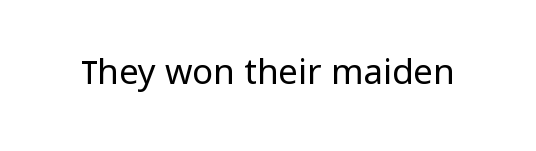
{"serif": "no", "italic": "no", "bold": "no", "weight": "regular", "width": "normal", "stroke_contrast": "low", "x_height": "medium", "monospaced": "no", "underline": "no", "letter_spacing": "normal", "letter_spacing_em": 0.0, "glyph_px": 35}
